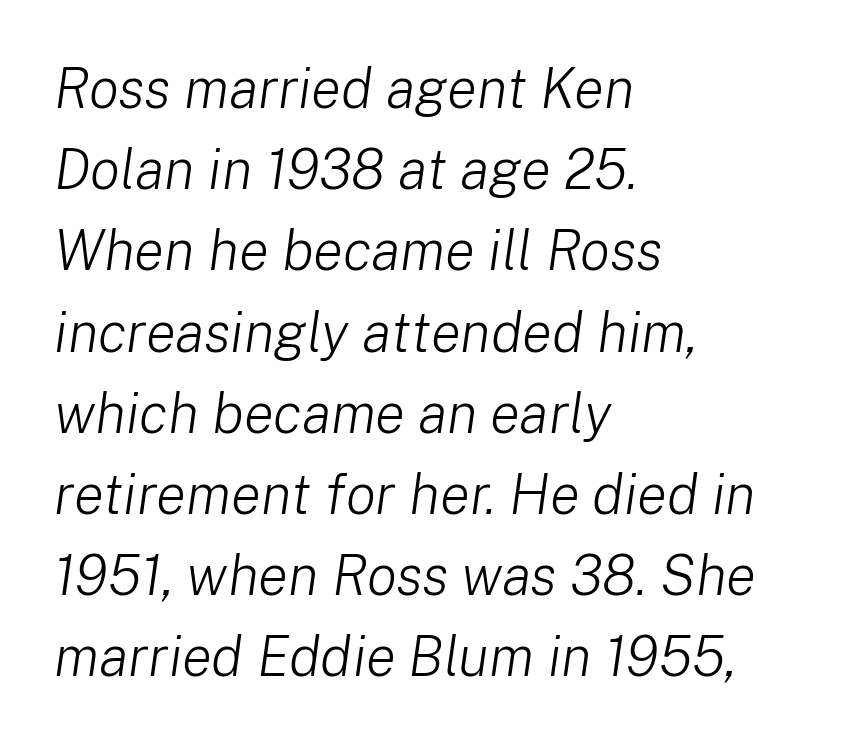
Q: Is the text bold? A: No.
Q: Is the text italic (slanted)? A: Yes, it leans right by about 8 degrees.
Q: Is the text underlined? A: No.
Q: How is the paragraph aligned? A: Left-aligned.
Q: Is the spacing between letters normal or unusually wide? A: Normal.
Q: Is the spacing between lines tight, normal or loose? A: Normal.
Q: Width (condensed, normal, or wide)? A: Normal.
Q: Stroke contrast? A: Low.
Q: x-height? A: Medium.
Q: Monospaced? A: No.
